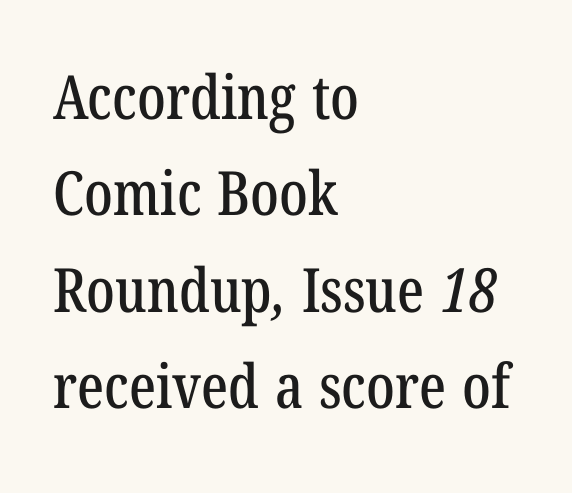
Q: Is the typeface a serif or a sans-serif typeface? A: Serif.
Q: Is the text underlined? A: No.
Q: How is the paragraph aligned? A: Left-aligned.
Q: Is the spacing between letters normal or unusually wide? A: Normal.
Q: Is the spacing between lines tight, normal or loose? A: Normal.
Q: Width (condensed, normal, or wide)? A: Condensed.
Q: Stroke contrast? A: Low.
Q: x-height? A: Medium.
Q: Monospaced? A: No.
